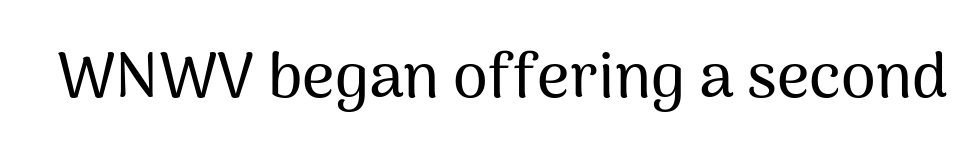
{"serif": "no", "italic": "no", "width": "normal", "stroke_contrast": "medium", "x_height": "medium", "monospaced": "no", "underline": "no", "letter_spacing": "normal", "letter_spacing_em": 0.0, "glyph_px": 63}
